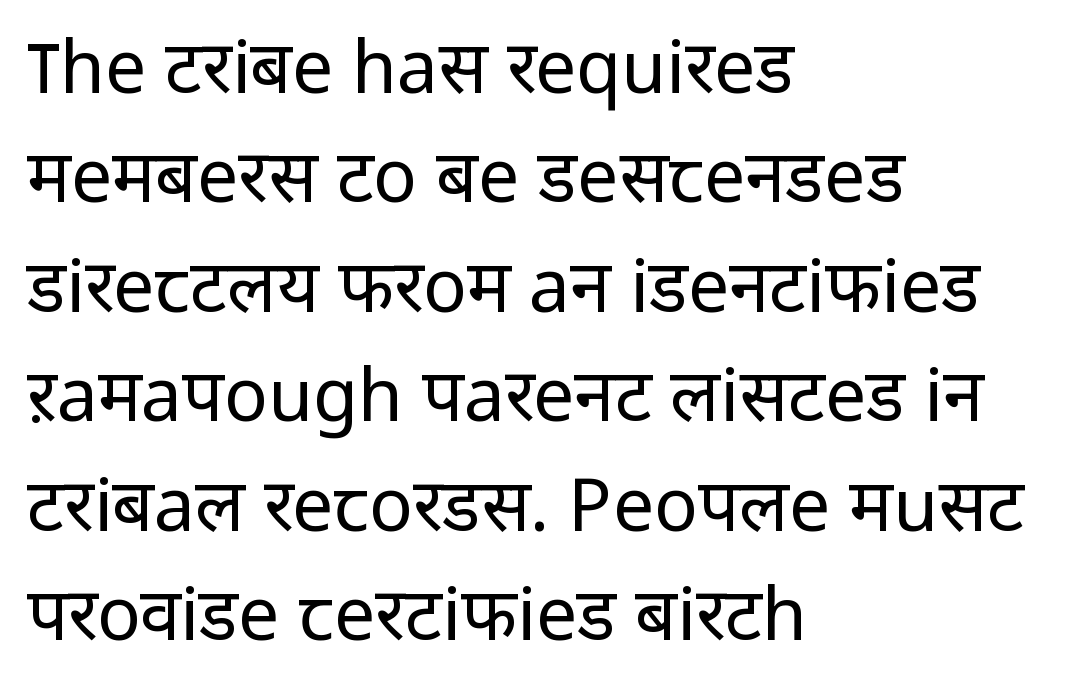
Q: Is the text bold? A: No.
Q: Is the text italic (slanted)? A: No, it is upright.
Q: Is the typeface a serif or a sans-serif typeface? A: Sans-serif.
Q: Is the text underlined? A: No.
Q: How is the paragraph aligned? A: Left-aligned.
Q: Is the spacing between letters normal or unusually wide? A: Normal.
Q: Is the spacing between lines tight, normal or loose? A: Normal.
Q: Width (condensed, normal, or wide)? A: Normal.
Q: Stroke contrast? A: Low.
Q: x-height? A: Medium.
Q: Monospaced? A: No.
